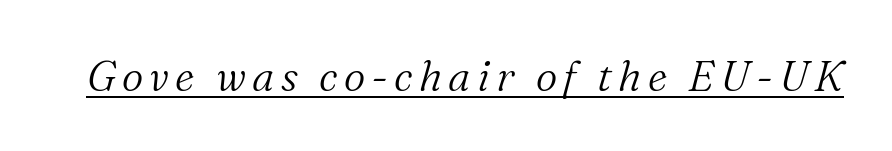
{"serif": "yes", "italic": "yes", "lean": "right", "slant_degrees": 16, "bold": "no", "weight": "light", "width": "normal", "stroke_contrast": "medium", "x_height": "medium", "monospaced": "no", "underline": "yes", "glyph_px": 42}
